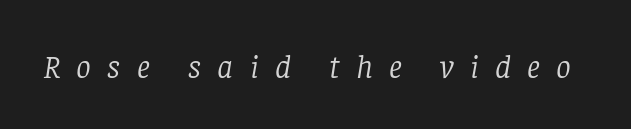
What stands out about the letter spacing? Its width — letters are far apart. The glyphs look as if they've been sheared to an angle. Nobody drew a line under any word here. Stems and bowls with no extra thickness — not bold. Font category for this specimen: serif.
